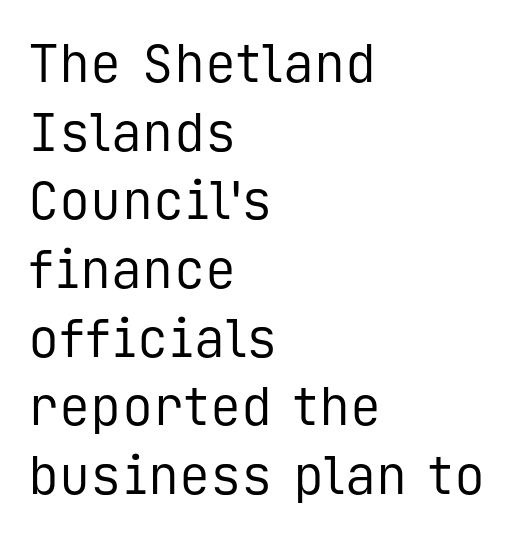
The image shows 52 px regular-weight sans-serif type, upright, monospaced; set left-aligned, normal line spacing (1.32x), normal letter spacing, not underlined; low stroke contrast and a medium x-height.
